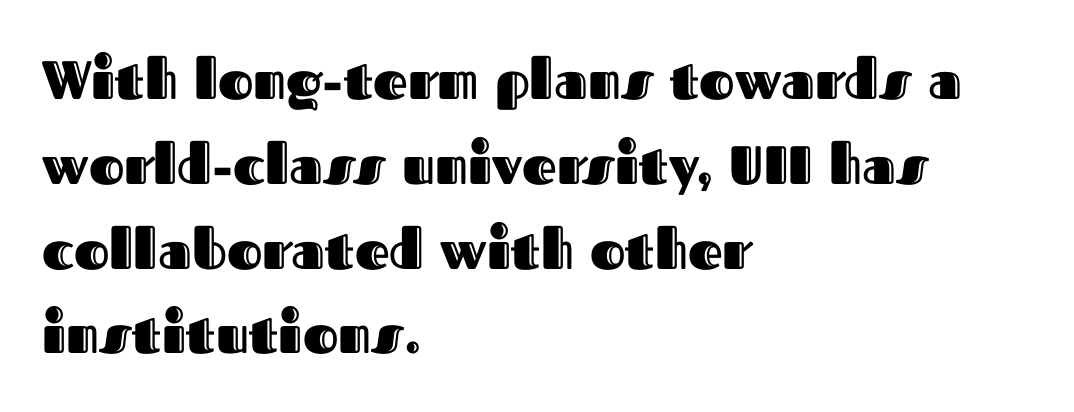
Letters rest on an invisible, unmarked baseline. The rows are spaced the way most documents space them. Spacing between characters is what you'd get straight out of the box. In terms of posture, this sample is upright. The setting favours the left margin, as ordinary paragraphs usually do. You could not count columns in this text — the font is proportionally spaced.
